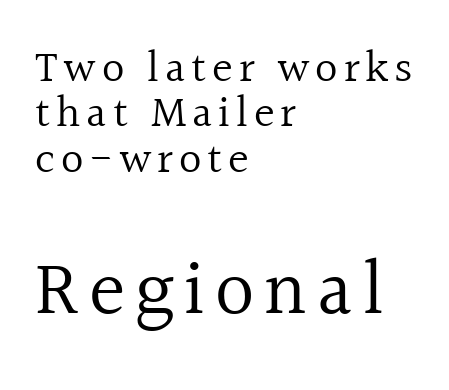
{"serif": "yes", "italic": "no", "bold": "no", "weight": "regular", "width": "normal", "x_height": "medium", "monospaced": "no", "underline": "no", "align": "left", "line_spacing": "tight", "line_spacing_ratio": 1.03, "larger_block": "second", "size_ratio": 1.75, "glyph_px": 77}
